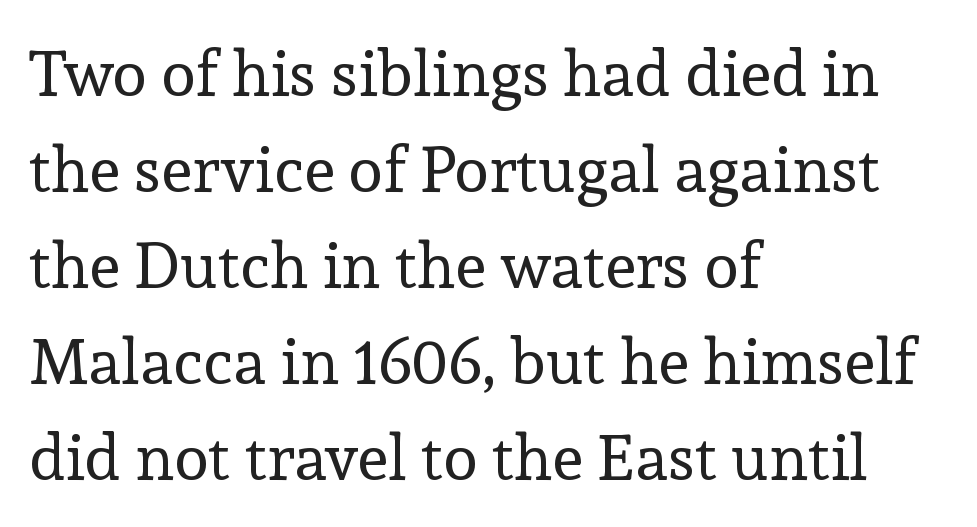
Q: Is the text bold? A: No.
Q: Is the text italic (slanted)? A: No, it is upright.
Q: Is the typeface a serif or a sans-serif typeface? A: Serif.
Q: Is the text underlined? A: No.
Q: How is the paragraph aligned? A: Left-aligned.
Q: Is the spacing between letters normal or unusually wide? A: Normal.
Q: Is the spacing between lines tight, normal or loose? A: Normal.
Q: Width (condensed, normal, or wide)? A: Normal.
Q: x-height? A: Medium.
Q: Monospaced? A: No.
